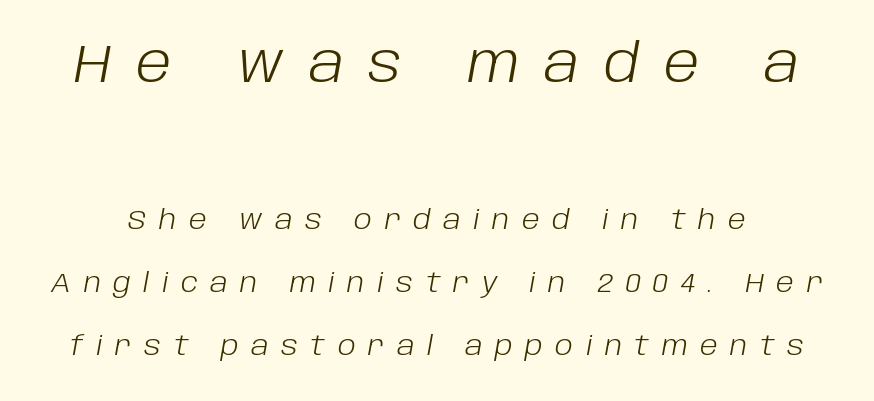
The image shows 54 px light type, italic (leaning right); set loose line spacing (2.32x), unusually wide letter spacing (+0.46 em), not underlined; the first (top) block is 2.0x larger; low stroke contrast and a large x-height.
